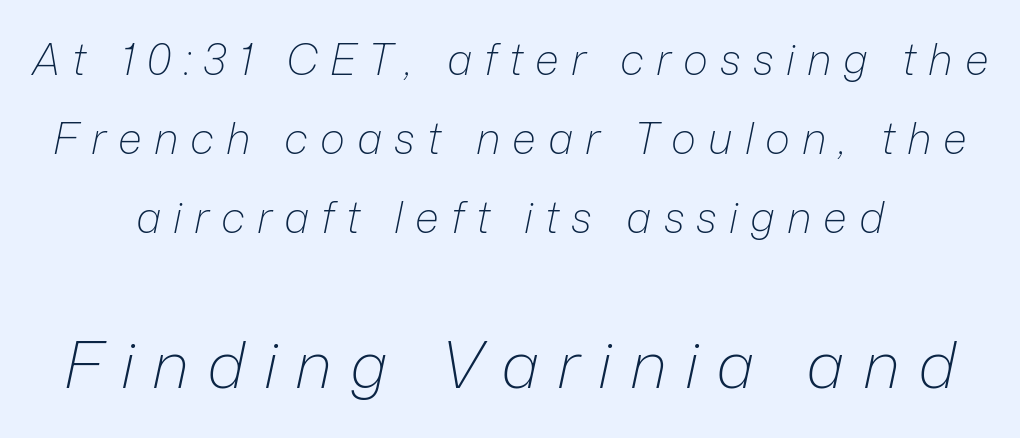
{"italic": "yes", "lean": "right", "slant_degrees": 12, "bold": "no", "weight": "light", "width": "normal", "stroke_contrast": "low", "x_height": "medium", "monospaced": "no", "underline": "no", "align": "center", "line_spacing_ratio": 1.84, "letter_spacing": "wide", "letter_spacing_em": 0.28, "larger_block": "second", "size_ratio": 1.51, "glyph_px": 65}
